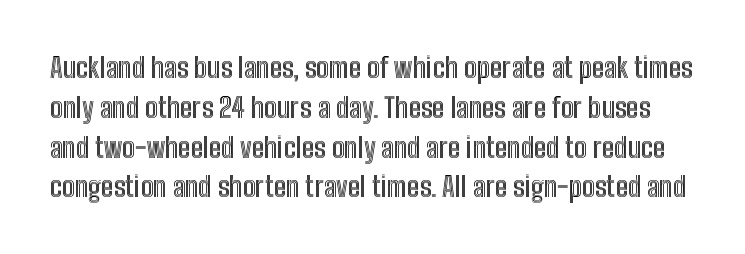
The axis of the letterforms is exactly vertical. The rendering uses natural spacing where letterforms have individual widths. Bare-footed words on every line. Inter-character spacing is left at the font's built-in metrics. Summary of vertical rhythm: regular, with standard interline spacing.
